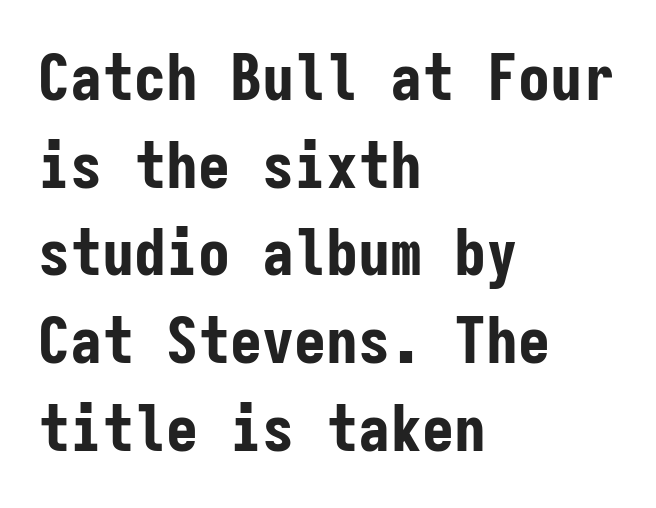
Q: Is the text bold? A: Yes.
Q: Is the text italic (slanted)? A: No, it is upright.
Q: Is the typeface a serif or a sans-serif typeface? A: Sans-serif.
Q: Is the text underlined? A: No.
Q: How is the paragraph aligned? A: Left-aligned.
Q: Is the spacing between letters normal or unusually wide? A: Normal.
Q: Is the spacing between lines tight, normal or loose? A: Normal.
Q: Width (condensed, normal, or wide)? A: Condensed.
Q: Stroke contrast? A: Low.
Q: x-height? A: Medium.
Q: Monospaced? A: Yes.
